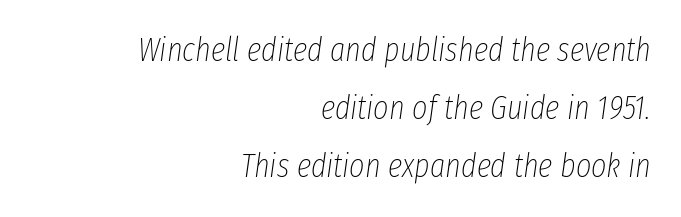
Q: Is the text bold? A: No.
Q: Is the text italic (slanted)? A: Yes, it leans right by about 8 degrees.
Q: Is the text underlined? A: No.
Q: How is the paragraph aligned? A: Right-aligned.
Q: Is the spacing between letters normal or unusually wide? A: Normal.
Q: Width (condensed, normal, or wide)? A: Condensed.
Q: Stroke contrast? A: Low.
Q: x-height? A: Medium.
Q: Monospaced? A: No.
